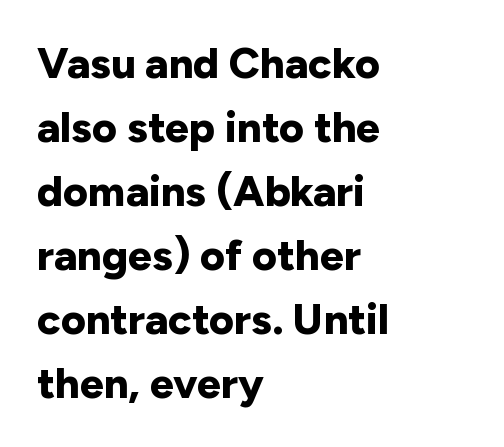
{"serif": "no", "italic": "no", "bold": "yes", "weight": "bold", "width": "normal", "stroke_contrast": "low", "x_height": "medium", "monospaced": "no", "underline": "no", "align": "left", "line_spacing": "normal", "line_spacing_ratio": 1.49, "letter_spacing": "normal", "letter_spacing_em": 0.0, "glyph_px": 43}
